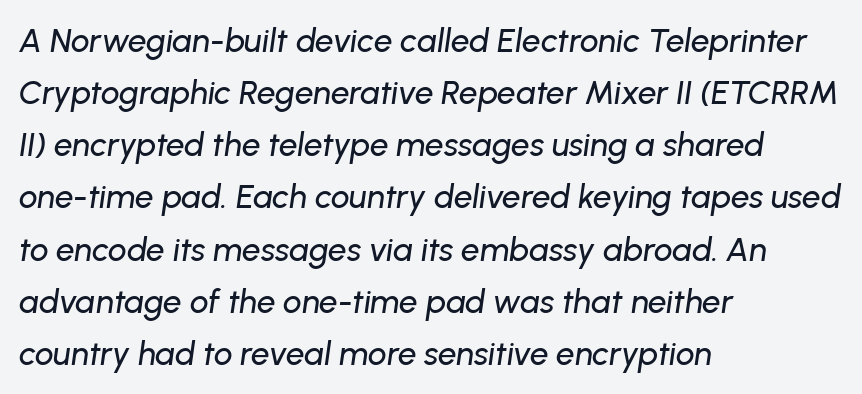
The image shows 33 px text type, italic (leaning right); set left-aligned, normal line spacing (1.58x), normal letter spacing, not underlined; low stroke contrast and a medium x-height.
